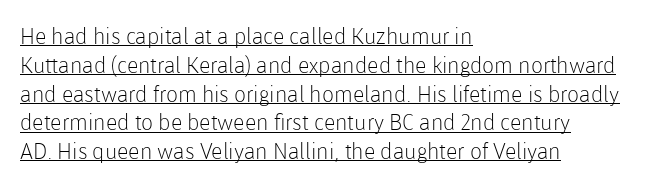
The horizontal fit of the characters is conventional and even. Heft: none added — not bold. Does a line run under the words? Yes, clearly. Honestly, the row spacing looks completely unremarkable. These lines were composed using upright roman letters. Horizontally, the lines are justified to the leading edge only.
